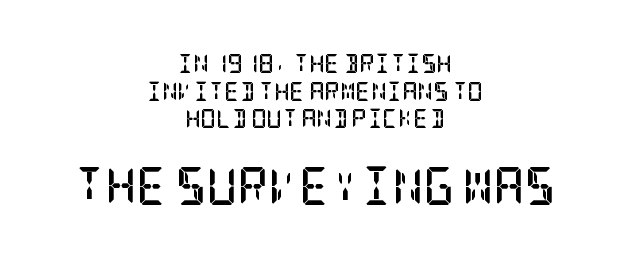
The image shows 38 px semibold, condensed serif type, upright; set centered, normal line spacing (1.45x), normal letter spacing, not underlined; the second (bottom) block is 2.0x larger; low stroke contrast and a large x-height.
